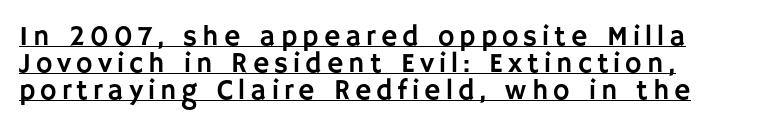
Note the varied advance widths — an 'i' is clearly narrower than an 'm'. Is this a sans? Yes — the strokes have no serifs. Notice how descenders almost collide with the ascenders below — that's tight leading. Underline: present.
